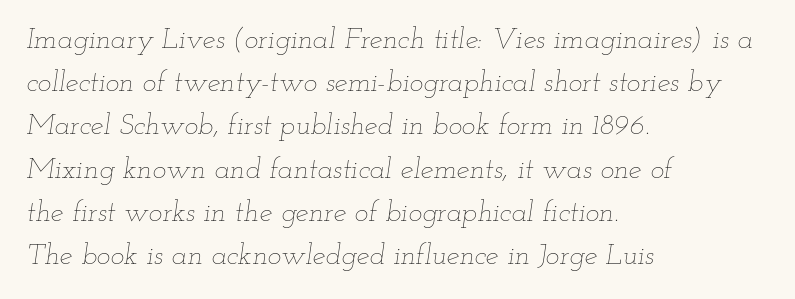
{"italic": "yes", "lean": "right", "slant_degrees": 12, "bold": "no", "weight": "thin", "width": "wide", "stroke_contrast": "low", "x_height": "small", "monospaced": "no", "underline": "no", "align": "left", "line_spacing": "normal", "line_spacing_ratio": 1.49, "letter_spacing": "normal", "letter_spacing_em": 0.0, "glyph_px": 29}
